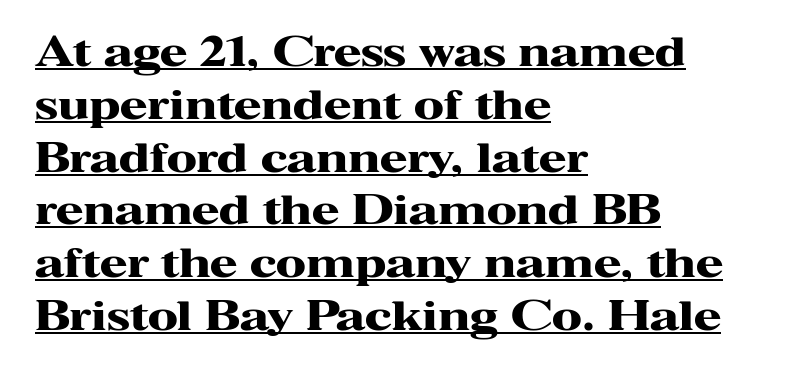
Q: Is the text bold? A: Yes.
Q: Is the text italic (slanted)? A: No, it is upright.
Q: Is the typeface a serif or a sans-serif typeface? A: Serif.
Q: Is the text underlined? A: Yes.
Q: How is the paragraph aligned? A: Left-aligned.
Q: Is the spacing between letters normal or unusually wide? A: Normal.
Q: Is the spacing between lines tight, normal or loose? A: Normal.
Q: Width (condensed, normal, or wide)? A: Wide.
Q: Stroke contrast? A: High.
Q: x-height? A: Medium.
Q: Monospaced? A: No.
